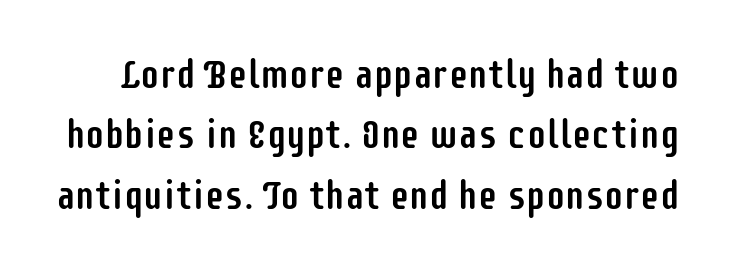
{"serif": "no", "italic": "no", "width": "condensed", "stroke_contrast": "low", "x_height": "large", "monospaced": "no", "underline": "no", "line_spacing": "normal", "line_spacing_ratio": 1.55, "letter_spacing": "normal", "letter_spacing_em": 0.0, "glyph_px": 39}
